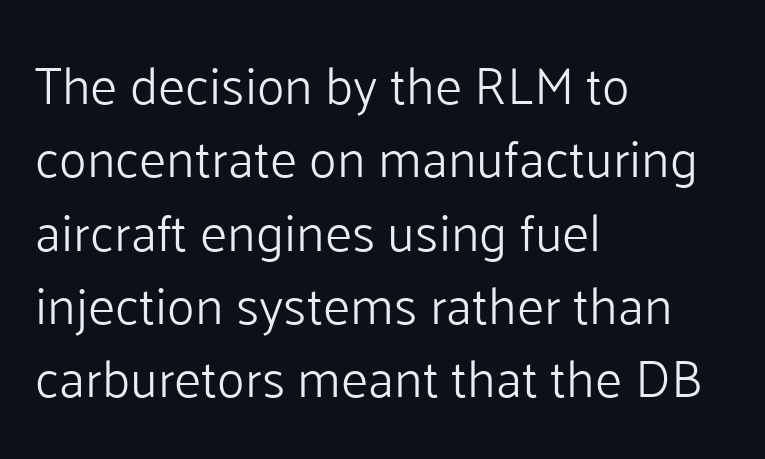
The image shows 52 px light sans-serif type, upright; set left-aligned, normal line spacing (1.41x), normal letter spacing, not underlined; low stroke contrast and a medium x-height.
